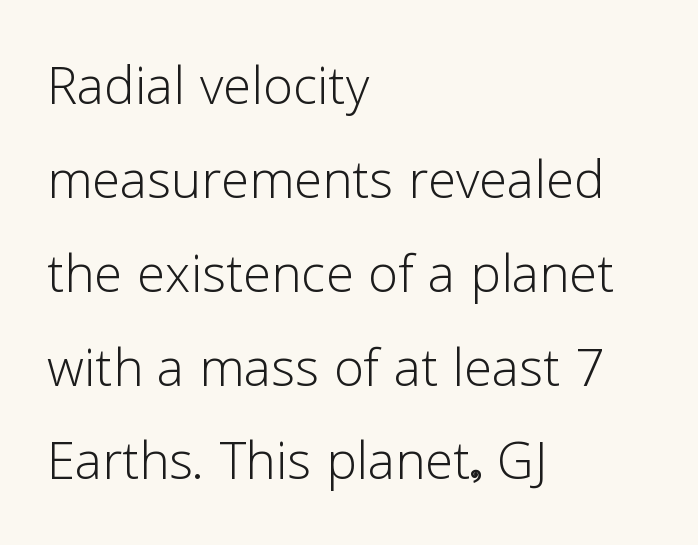
{"serif": "no", "italic": "no", "bold": "no", "weight": "light", "width": "normal", "stroke_contrast": "low", "x_height": "medium", "monospaced": "no", "underline": "no", "align": "left", "line_spacing": "normal", "line_spacing_ratio": 1.38, "letter_spacing": "normal", "letter_spacing_em": 0.0, "glyph_px": 68}
